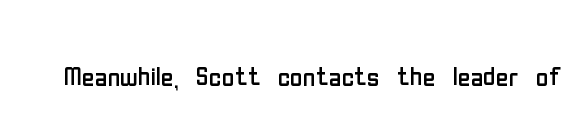
{"serif": "no", "italic": "no", "bold": "no", "weight": "regular", "width": "condensed", "stroke_contrast": "low", "x_height": "medium", "monospaced": "no", "underline": "no", "letter_spacing": "normal", "letter_spacing_em": 0.0, "glyph_px": 35}
